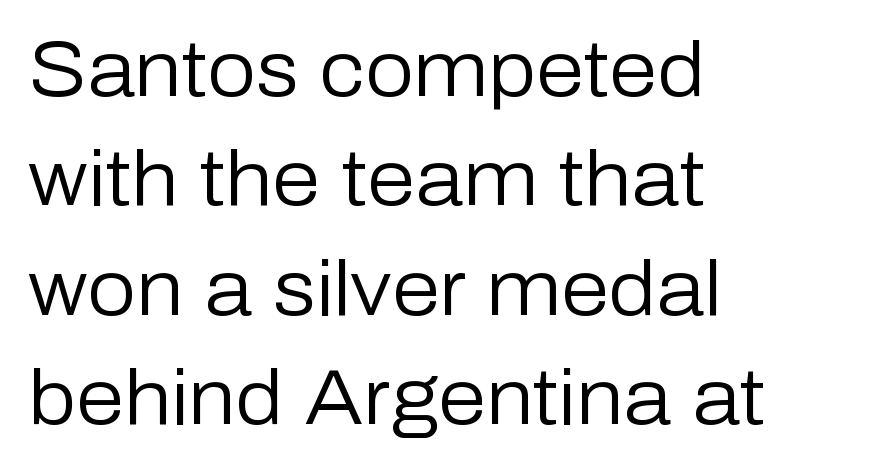
The image shows 77 px regular-weight sans-serif type, upright; set left-aligned, normal line spacing (1.42x), normal letter spacing, not underlined; low stroke contrast and a medium x-height.
